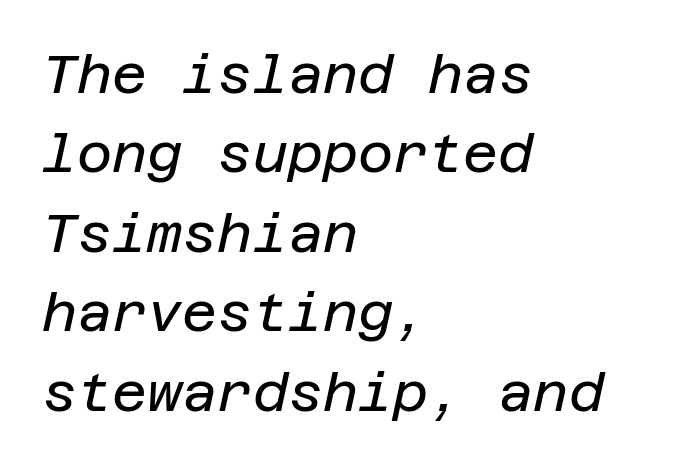
Q: Is the text bold? A: No.
Q: Is the text italic (slanted)? A: Yes, it leans right by about 12 degrees.
Q: Is the text underlined? A: No.
Q: How is the paragraph aligned? A: Left-aligned.
Q: Is the spacing between letters normal or unusually wide? A: Normal.
Q: Is the spacing between lines tight, normal or loose? A: Normal.
Q: Width (condensed, normal, or wide)? A: Normal.
Q: Stroke contrast? A: Low.
Q: x-height? A: Large.
